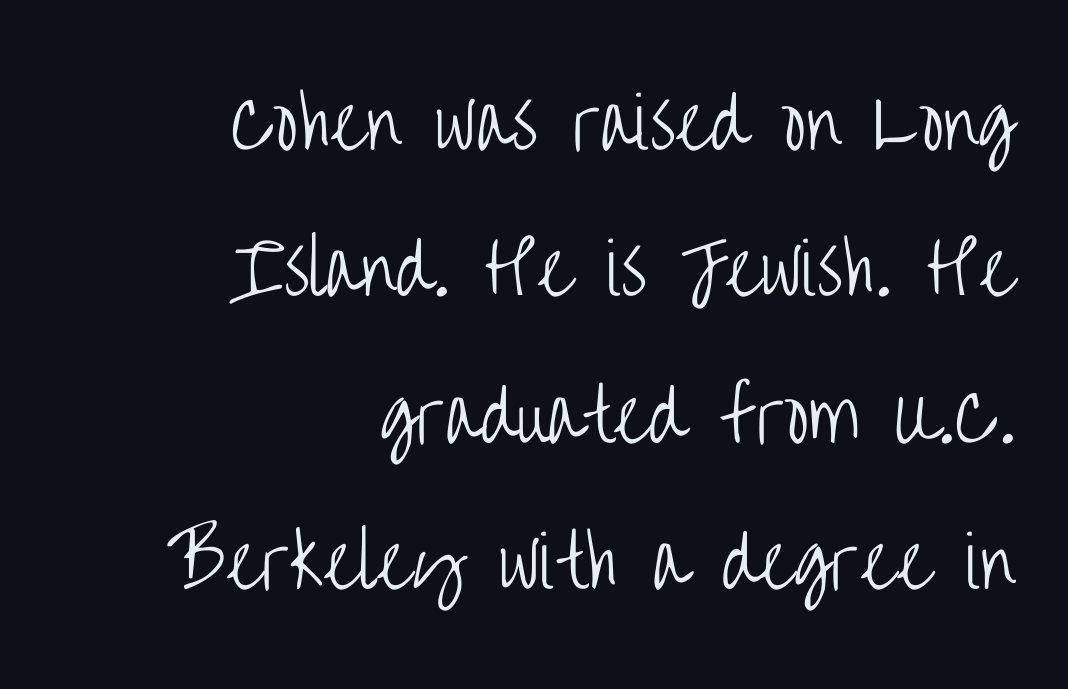
Q: Is the text bold? A: No.
Q: Is the text italic (slanted)? A: No, it is upright.
Q: Is the typeface a serif or a sans-serif typeface? A: Sans-serif.
Q: Is the text underlined? A: No.
Q: How is the paragraph aligned? A: Right-aligned.
Q: Is the spacing between letters normal or unusually wide? A: Normal.
Q: Is the spacing between lines tight, normal or loose? A: Loose.
Q: Width (condensed, normal, or wide)? A: Condensed.
Q: Stroke contrast? A: Low.
Q: x-height? A: Large.
Q: Monospaced? A: No.
